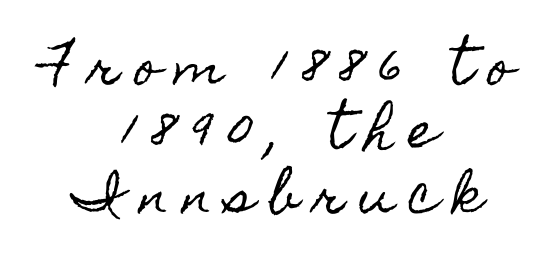
{"width": "condensed", "x_height": "small", "monospaced": "no", "underline": "no", "align": "center", "line_spacing": "normal", "line_spacing_ratio": 1.34, "letter_spacing": "wide", "letter_spacing_em": 0.31, "glyph_px": 48}
